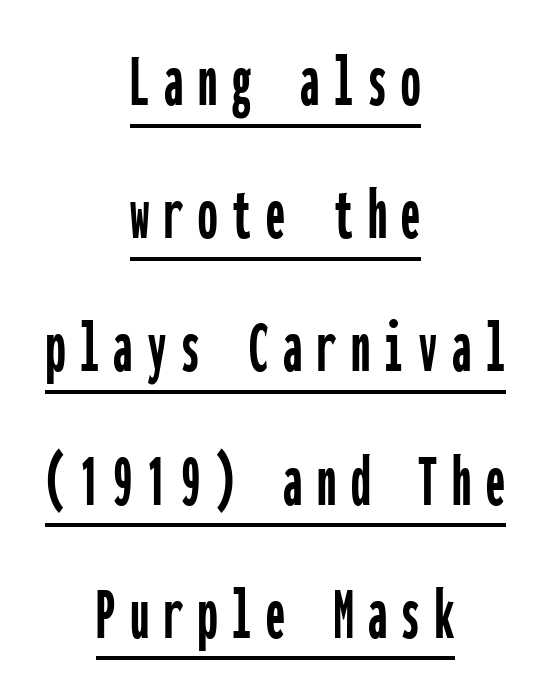
The setting favours the middle, as headings and verse often do. Every character sits straight up, as roman type does. These lines are rendered in a fixed-pitch font. Underlined type. The font family rendered here belongs to the sans-serif group.
